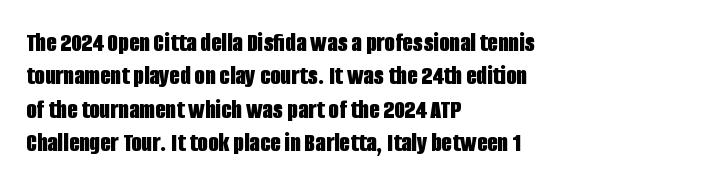
There is no visible air inserted between adjacent glyphs. Compared with a centered layout, this one pins lines to the left instead. The strokes are fattened all the way to bold. A typesetter would mark this as roman, not italic. The words here are not underlined.
